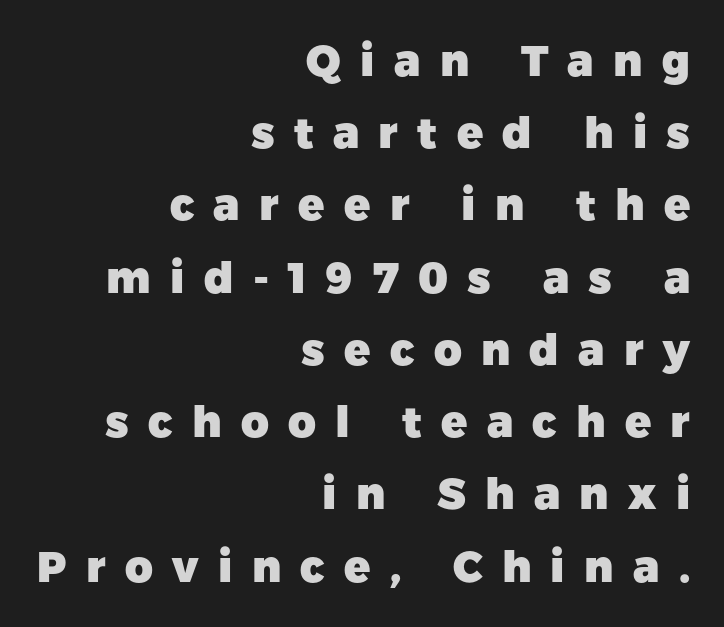
Compared with a flush-left layout, this one pins lines to the opposite, right side. Unlike italic type, these characters show no tilt at all. The sample has been set heavy, in full bold. Compared with typical paragraphs, the rows here are spaced about the same.
